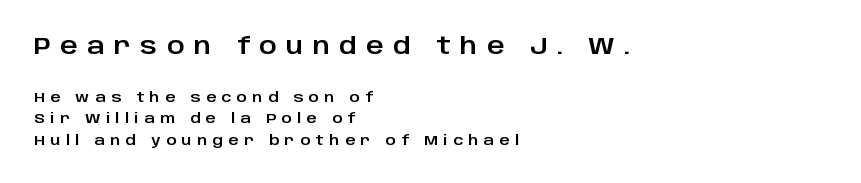
Between one letter and the next there's a generous, obvious gap. Large over small — that's the arrangement of the two blocks here. Short and long lines alike share a common starting point at left. The axis of the letterforms is exactly vertical.
